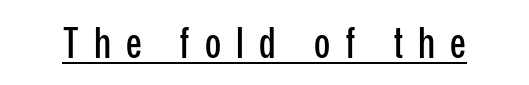
Style check: upright. The letters advance in unequal steps, a hallmark of proportional type. Caption: expanded tracking, letters set apart. What kind of face is this? One without serifs — a sans. The rendered words wear a rule along their underside.
